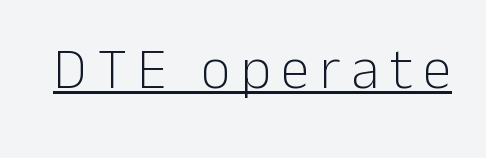
Q: Is the text bold? A: No.
Q: Is the text italic (slanted)? A: No, it is upright.
Q: Is the typeface a serif or a sans-serif typeface? A: Sans-serif.
Q: Is the text underlined? A: Yes.
Q: Width (condensed, normal, or wide)? A: Normal.
Q: Stroke contrast? A: Low.
Q: x-height? A: Medium.
Q: Monospaced? A: No.
